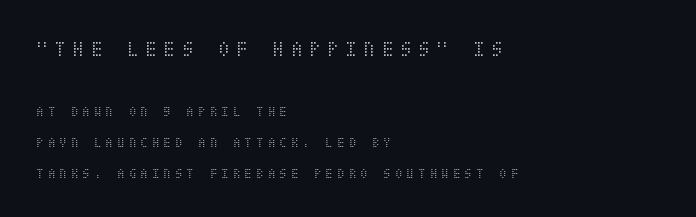
The image shows 22 px text type, upright; set left-aligned, loose line spacing (2.2x), unusually wide letter spacing (+0.28 em), not underlined; the first (top) block is 1.57x larger.
